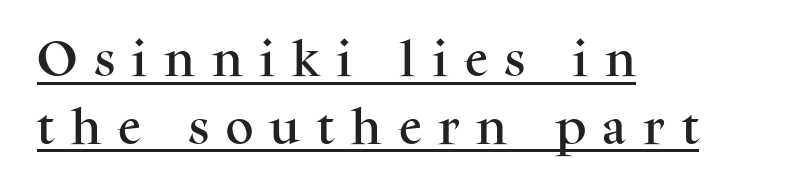
{"serif": "yes", "italic": "no", "width": "normal", "stroke_contrast": "medium", "x_height": "medium", "monospaced": "no", "underline": "yes", "align": "left", "line_spacing_ratio": 1.74, "letter_spacing": "wide", "letter_spacing_em": 0.43, "glyph_px": 39}
